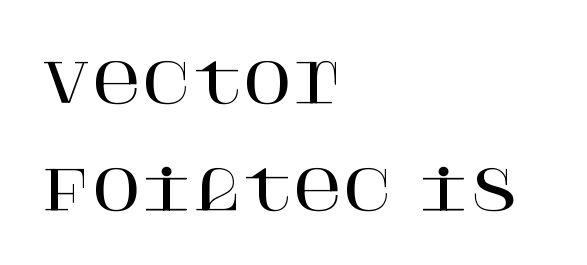
Q: Is the text italic (slanted)? A: No, it is upright.
Q: Is the typeface a serif or a sans-serif typeface? A: Serif.
Q: Is the text underlined? A: No.
Q: How is the paragraph aligned? A: Left-aligned.
Q: Is the spacing between letters normal or unusually wide? A: Normal.
Q: Is the spacing between lines tight, normal or loose? A: Loose.
Q: Width (condensed, normal, or wide)? A: Normal.
Q: Stroke contrast? A: High.
Q: x-height? A: Large.
